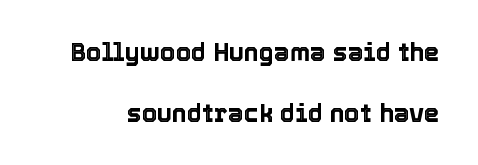
Q: Is the text italic (slanted)? A: No, it is upright.
Q: Is the text underlined? A: No.
Q: Is the spacing between letters normal or unusually wide? A: Normal.
Q: Is the spacing between lines tight, normal or loose? A: Loose.
